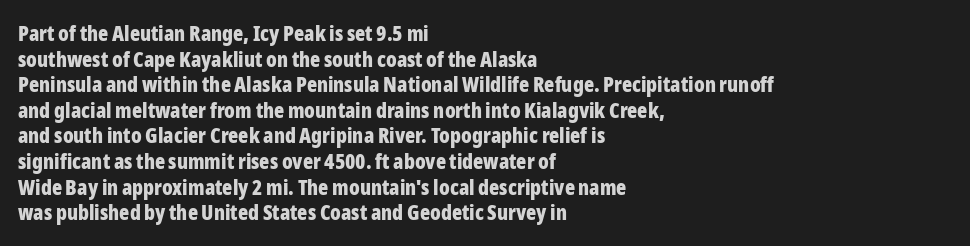
The image shows 21 px bold type, upright; set left-aligned, line spacing 1.22x, normal letter spacing, not underlined.
